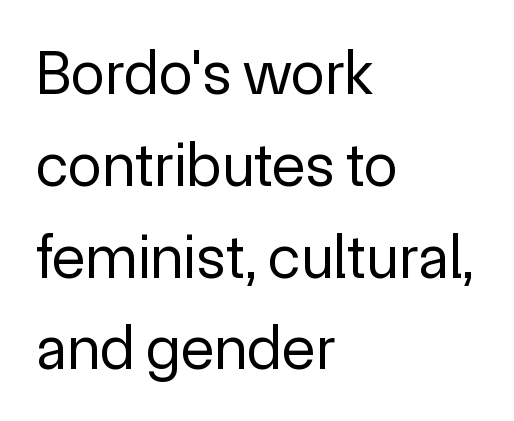
The image shows 62 px regular-weight sans-serif type, upright; set left-aligned, normal line spacing (1.48x), normal letter spacing, not underlined; a medium x-height.
